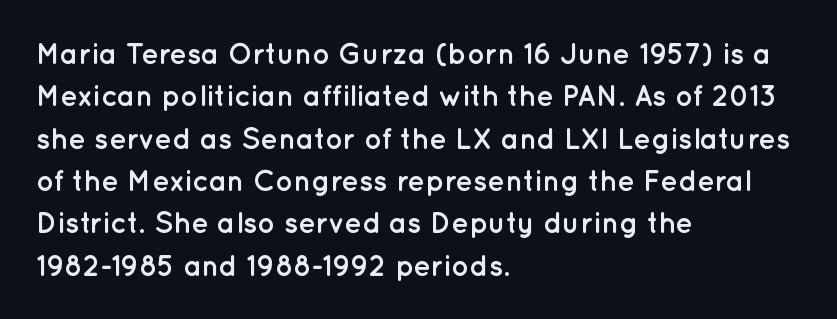
{"serif": "no", "italic": "no", "bold": "yes", "weight": "semibold", "width": "normal", "stroke_contrast": "low", "x_height": "medium", "monospaced": "no", "underline": "no", "align": "left", "line_spacing": "normal", "line_spacing_ratio": 1.46, "letter_spacing": "normal", "letter_spacing_em": 0.0, "glyph_px": 29}
